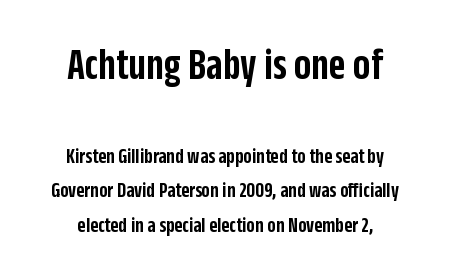
Large over small — that's the arrangement of the two blocks here. Proportional: the letters do not fall into vertical columns. These lines are centered, leaving both edges ragged. Posture: upright roman. Words appear dense and cohesive because spacing is normal. Is the type bold? Partly — it's a semibold, heavier than regular but not fully bold.
